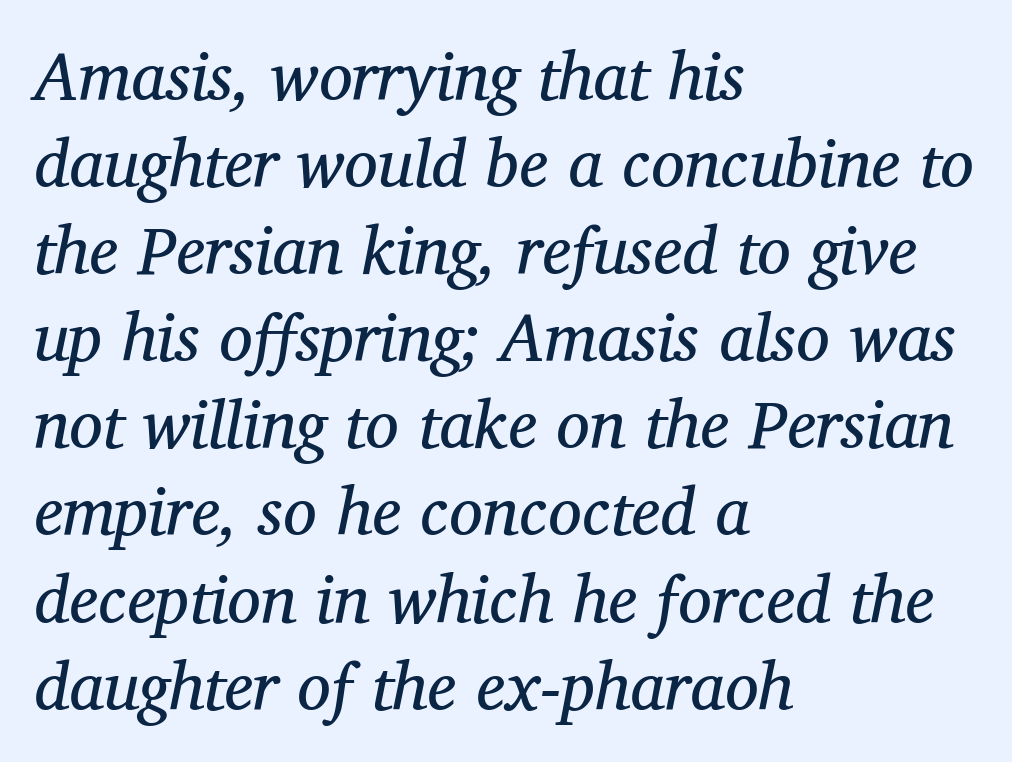
The lines sit at an ordinary, default distance from one another. The area under the type is left untouched. Compared with ordinary roman type, these characters are visibly tilted. The paragraph shown leans on its left margin.
